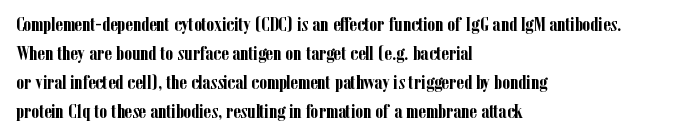
The image shows 20 px bold type, upright; set left-aligned, normal line spacing (1.45x), normal letter spacing, not underlined.
